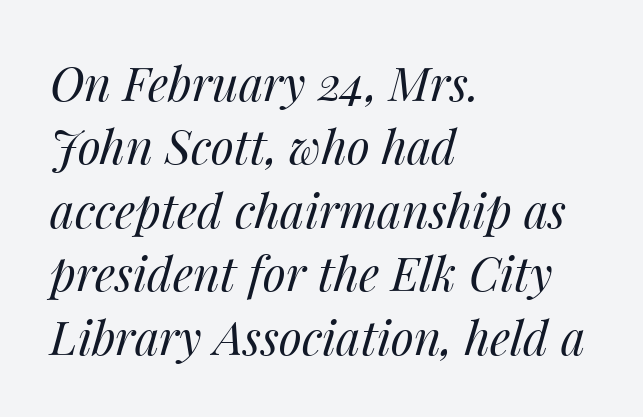
Yep, that's italic — everything's leaning. Spacing verdict: proportional, widths tailored to each character. A student would call this left alignment; a typographer would say flush left, rag right. The words here are not underlined. This block has exactly the height ordinary leading produces.
